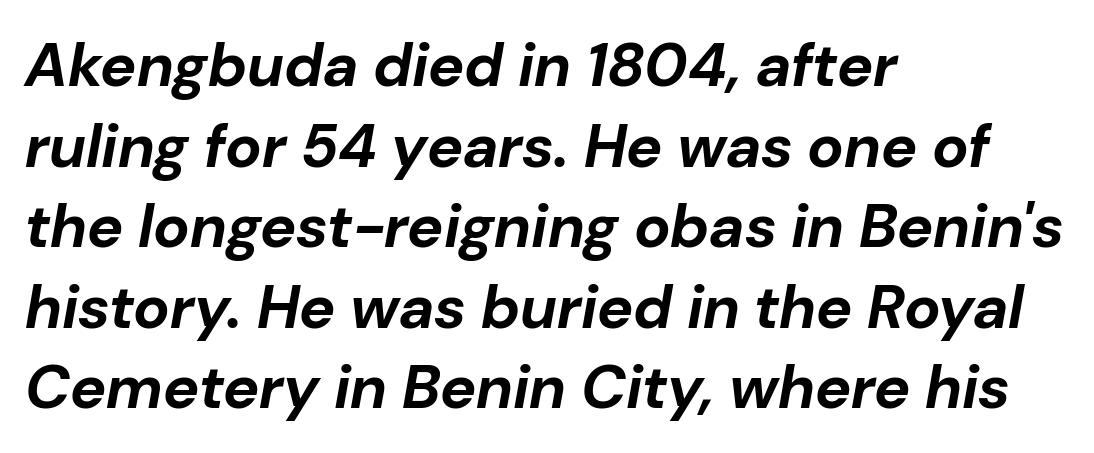
Q: Is the text bold? A: Yes.
Q: Is the text italic (slanted)? A: Yes, it leans right by about 10 degrees.
Q: Is the text underlined? A: No.
Q: How is the paragraph aligned? A: Left-aligned.
Q: Is the spacing between letters normal or unusually wide? A: Normal.
Q: Is the spacing between lines tight, normal or loose? A: Normal.
Q: Width (condensed, normal, or wide)? A: Normal.
Q: Stroke contrast? A: Low.
Q: x-height? A: Medium.
Q: Monospaced? A: No.
